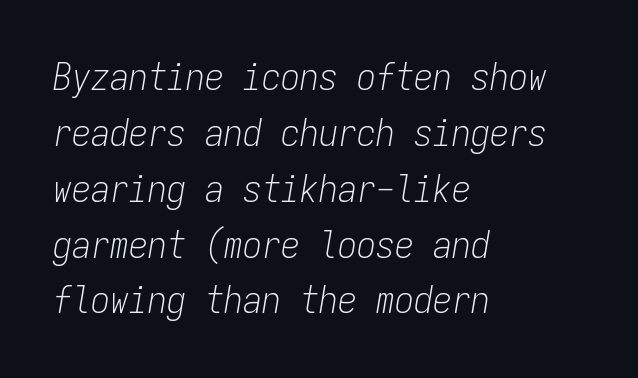
The image shows 38 px light, condensed type, italic (leaning right), monospaced; set left-aligned, normal line spacing (1.47x), normal letter spacing, not underlined; low stroke contrast and a medium x-height.
